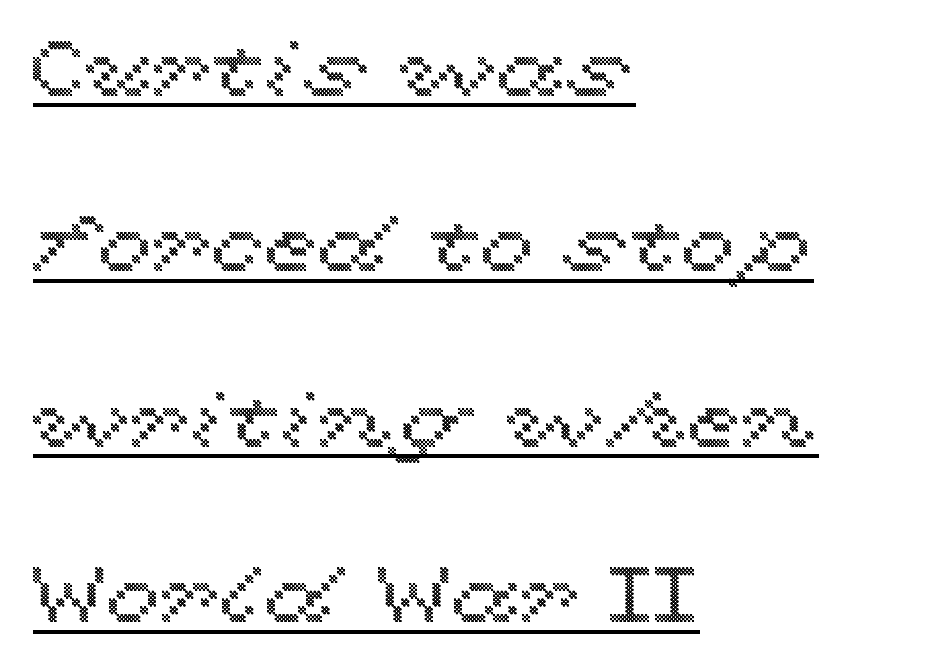
The image shows 78 px wide type; set left-aligned, loose line spacing (2.25x), normal letter spacing, underlined; a medium x-height.
